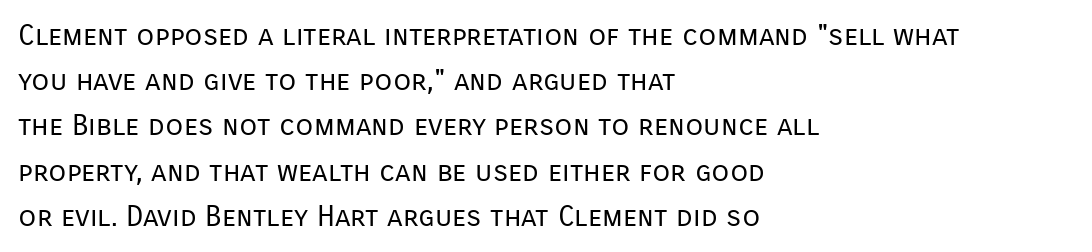
This is sans-serif lettering, the kind often seen on screens and signage. The lettering stays uniformly vertical, giving the passage a roman look. Beneath every word, the page is bare. The face used here is proportionally spaced, like ordinary book or web type. Summary of weight: not heavy and not bold.
